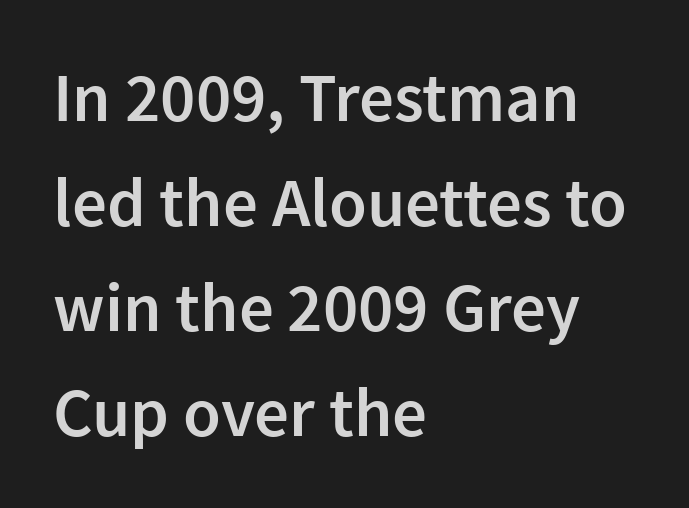
{"serif": "no", "italic": "no", "bold": "semi", "weight": "semibold", "width": "normal", "stroke_contrast": "low", "x_height": "medium", "monospaced": "no", "underline": "no", "align": "left", "line_spacing": "normal", "line_spacing_ratio": 1.52, "letter_spacing": "normal", "letter_spacing_em": 0.0, "glyph_px": 69}
